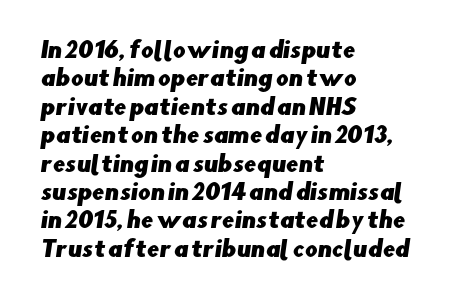
Q: Is the text underlined? A: No.
Q: How is the paragraph aligned? A: Left-aligned.
Q: Is the spacing between letters normal or unusually wide? A: Normal.
Q: Is the spacing between lines tight, normal or loose? A: Normal.
